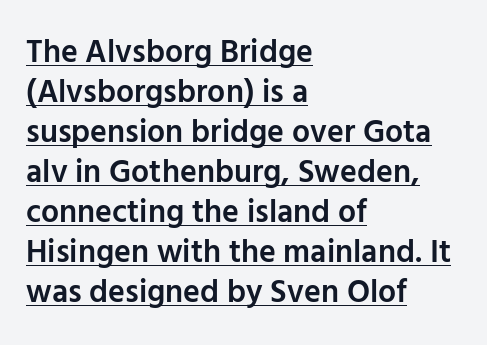
The image shows 32 px semibold sans-serif type, upright; set left-aligned, normal line spacing (1.25x), normal letter spacing, underlined; low stroke contrast and a medium x-height.
